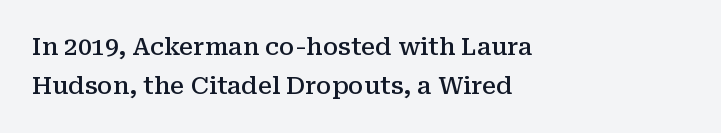
The image shows 24 px text type, upright; set left-aligned, normal line spacing (1.64x), normal letter spacing, not underlined.
